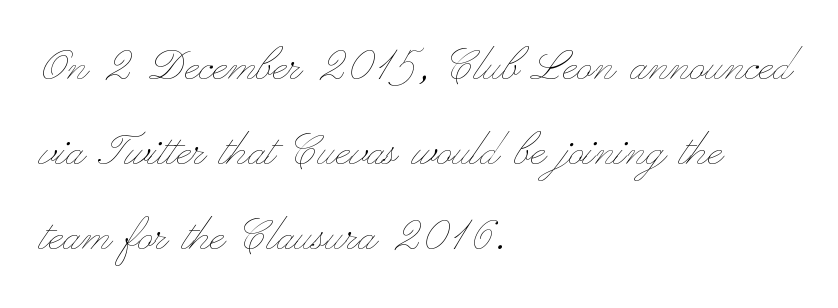
Each stroke keeps to a modest, everyday thickness or less. Rows of type keep a routine distance in the vertical direction. Each letter keeps its own natural width here, so spacing adapts to shape. The compositor pushed each line to the left boundary.
